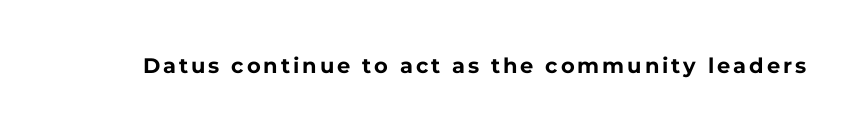
Pretty heavy lettering here — definitely bold. The passage shown is not underscored anywhere. Do the letters lean? They stand straight.
